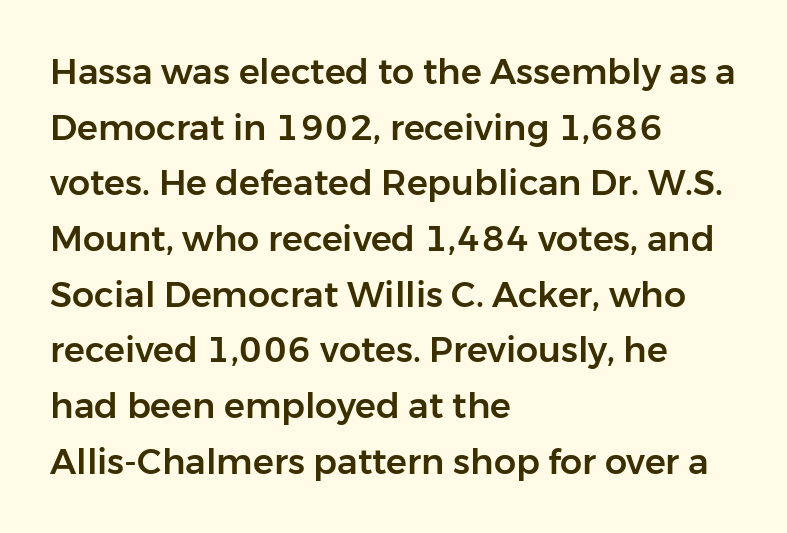
The image shows 35 px sans-serif type, upright; set left-aligned, normal line spacing (1.59x), normal letter spacing, not underlined; low stroke contrast and a medium x-height.
